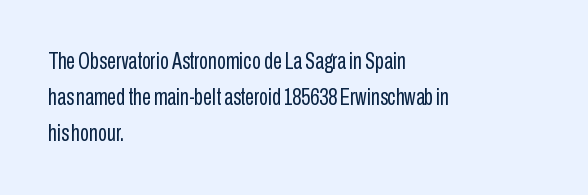
Q: Is the text bold? A: No.
Q: Is the text italic (slanted)? A: No, it is upright.
Q: Is the text underlined? A: No.
Q: How is the paragraph aligned? A: Left-aligned.
Q: Is the spacing between letters normal or unusually wide? A: Normal.
Q: Is the spacing between lines tight, normal or loose? A: Normal.
